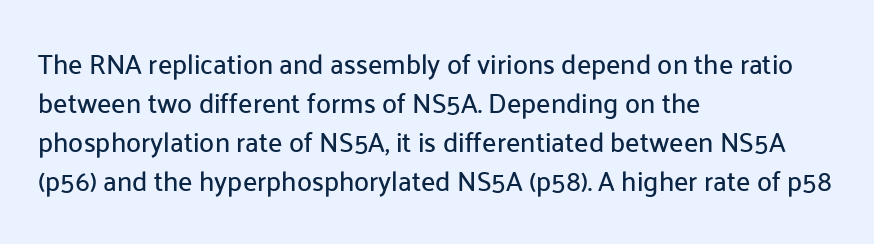
The image shows 27 px text type, upright; set left-aligned, normal line spacing (1.45x), normal letter spacing, not underlined.
